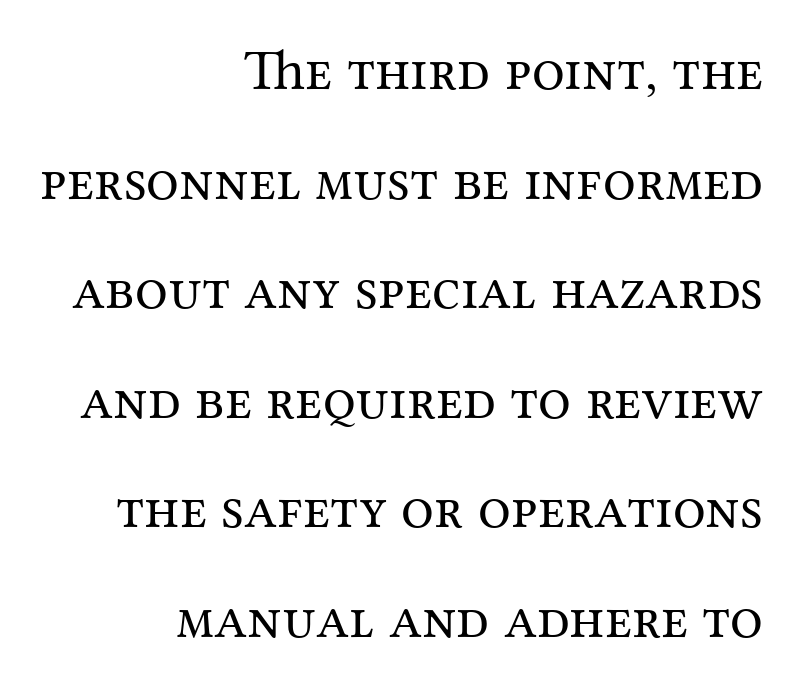
{"serif": "yes", "italic": "no", "bold": "no", "weight": "regular", "width": "normal", "stroke_contrast": "medium", "x_height": "medium", "monospaced": "no", "underline": "no", "align": "right", "line_spacing_ratio": 1.89, "letter_spacing": "normal", "letter_spacing_em": 0.0, "glyph_px": 58}
